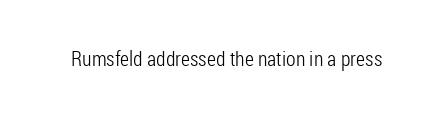
Q: Is the text bold? A: No.
Q: Is the text italic (slanted)? A: No, it is upright.
Q: Is the text underlined? A: No.
Q: Is the spacing between letters normal or unusually wide? A: Normal.
